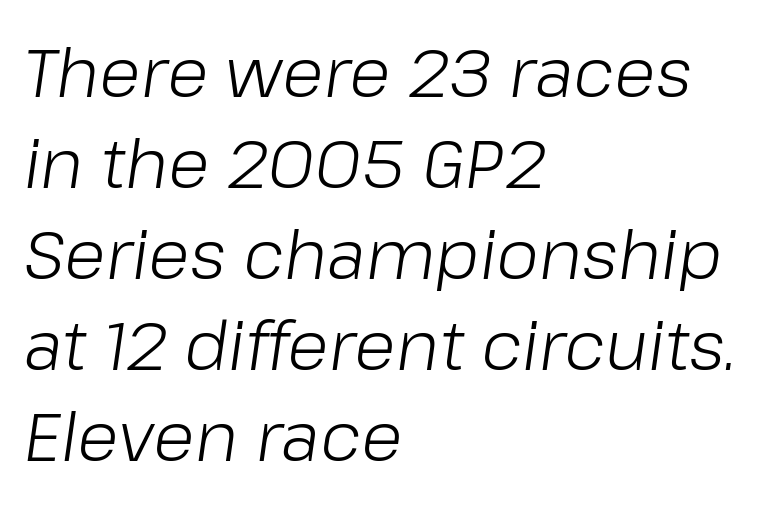
{"italic": "yes", "lean": "right", "slant_degrees": 8, "bold": "no", "weight": "light", "width": "normal", "stroke_contrast": "low", "x_height": "medium", "monospaced": "no", "underline": "no", "align": "left", "line_spacing": "normal", "line_spacing_ratio": 1.34, "letter_spacing": "normal", "letter_spacing_em": 0.0, "glyph_px": 68}
